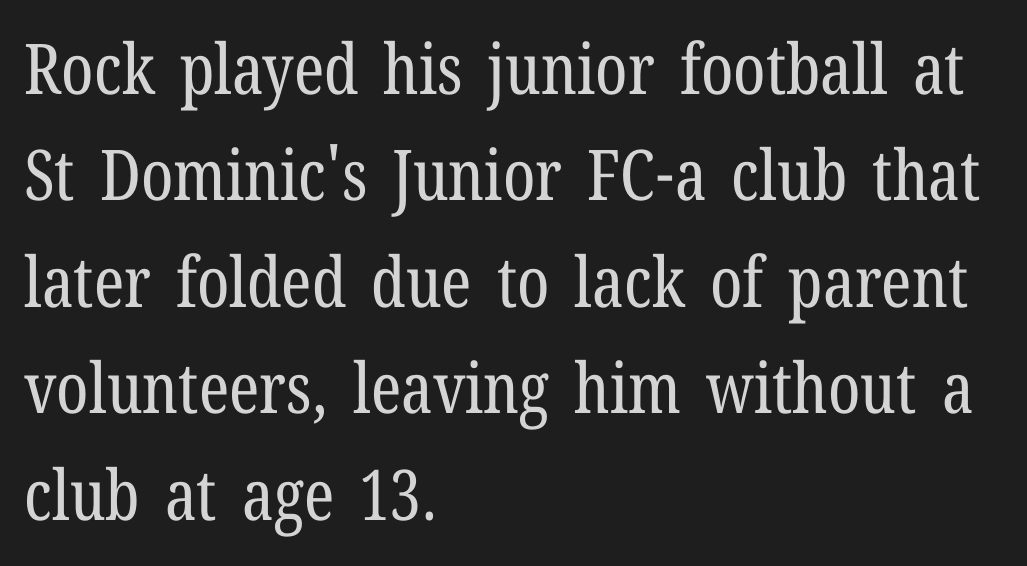
When letters stand straight like this, we call the style roman or upright. Reading down the block, your eye returns to a fixed left position each line. Note the varied advance widths — an 'i' is clearly narrower than an 'm'. A typesetter would call this leading conventional body-copy spacing. Observe the ordinary spacing: letters are neighbours, not strangers.
